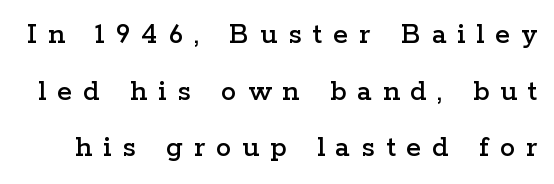
The image shows 31 px wide serif type, upright; set line spacing 1.83x, unusually wide letter spacing (+0.35 em), not underlined; low stroke contrast and a medium x-height.
